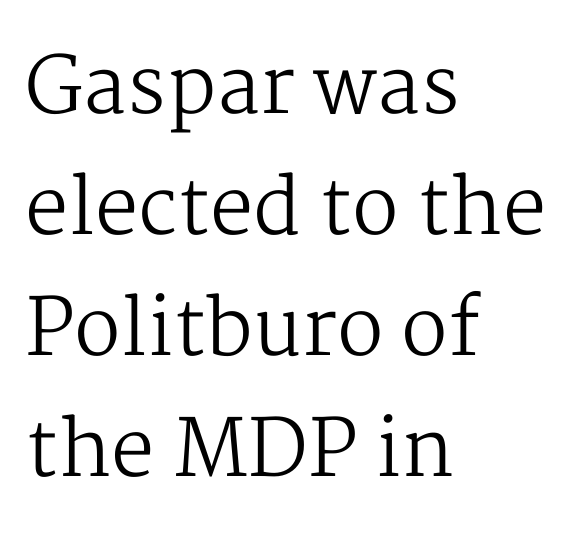
Q: Is the text bold? A: No.
Q: Is the text italic (slanted)? A: No, it is upright.
Q: Is the typeface a serif or a sans-serif typeface? A: Serif.
Q: Is the text underlined? A: No.
Q: How is the paragraph aligned? A: Left-aligned.
Q: Is the spacing between letters normal or unusually wide? A: Normal.
Q: Is the spacing between lines tight, normal or loose? A: Normal.
Q: Width (condensed, normal, or wide)? A: Normal.
Q: Stroke contrast? A: Medium.
Q: x-height? A: Medium.
Q: Monospaced? A: No.
